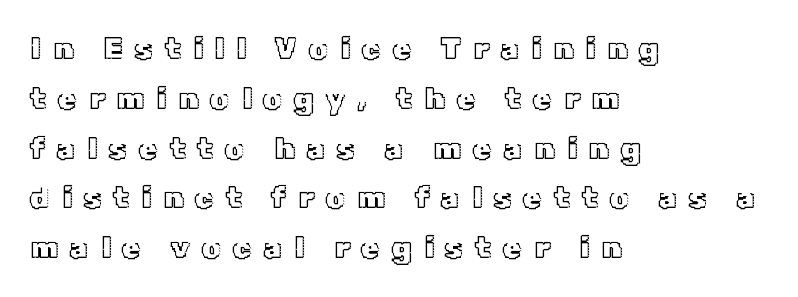
The space beneath each line is pristine and unruled. This is roman type, the default non-slanted kind. The block of text has a typical density, with ordinary space between rows. A typesetter would call this heavily tracked-out type. Note the varied advance widths — an 'i' is clearly narrower than an 'm'. Each line starts at the same left margin while the right side varies.
